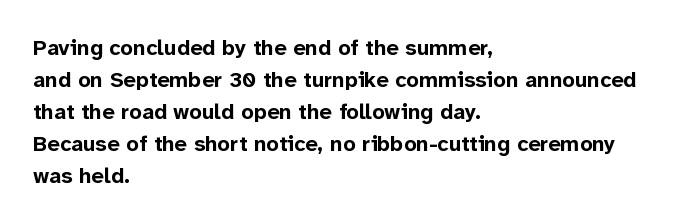
The image shows 22 px bold type, upright; set left-aligned, normal line spacing (1.46x), normal letter spacing, not underlined.
